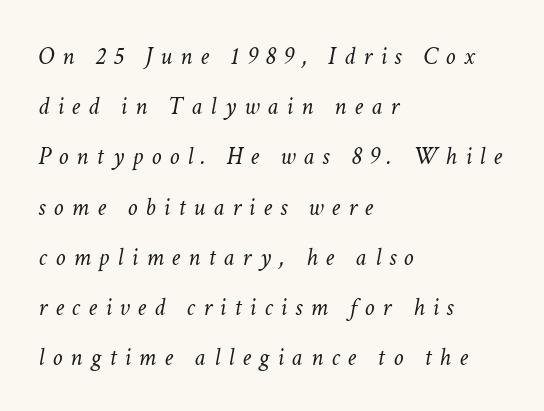
Q: Is the text bold? A: No.
Q: Is the text italic (slanted)? A: Yes, it leans right by about 11 degrees.
Q: Is the text underlined? A: No.
Q: How is the paragraph aligned? A: Left-aligned.
Q: Is the spacing between letters normal or unusually wide? A: Unusually wide.
Q: Is the spacing between lines tight, normal or loose? A: Loose.
